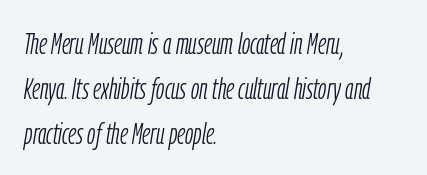
Q: Is the text bold? A: No.
Q: Is the text italic (slanted)? A: Yes, it leans right by about 9 degrees.
Q: Is the text underlined? A: No.
Q: How is the paragraph aligned? A: Left-aligned.
Q: Is the spacing between letters normal or unusually wide? A: Normal.
Q: Is the spacing between lines tight, normal or loose? A: Normal.
Q: Width (condensed, normal, or wide)? A: Condensed.
Q: Stroke contrast? A: Low.
Q: x-height? A: Medium.
Q: Monospaced? A: No.
